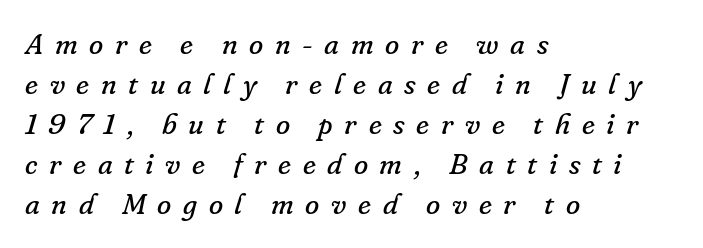
The image shows 29 px regular-weight serif type, italic (leaning right); set left-aligned, normal line spacing (1.38x), unusually wide letter spacing (+0.4 em), not underlined; low stroke contrast and a small x-height.
